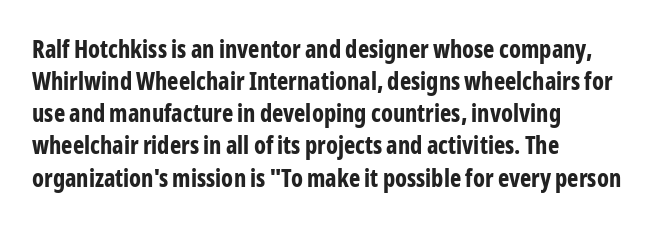
The image shows 24 px bold type, upright; set left-aligned, normal line spacing (1.34x), normal letter spacing, not underlined.
